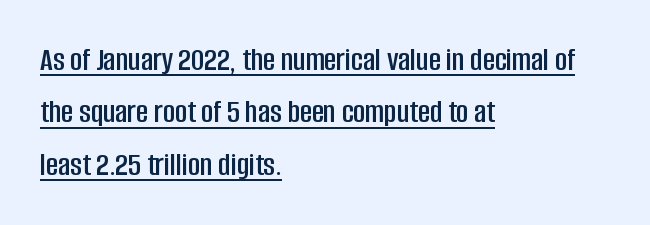
{"serif": "no", "italic": "no", "width": "condensed", "stroke_contrast": "low", "x_height": "large", "monospaced": "no", "underline": "yes", "align": "left", "line_spacing": "normal", "line_spacing_ratio": 1.59, "letter_spacing": "normal", "letter_spacing_em": 0.0, "glyph_px": 33}
